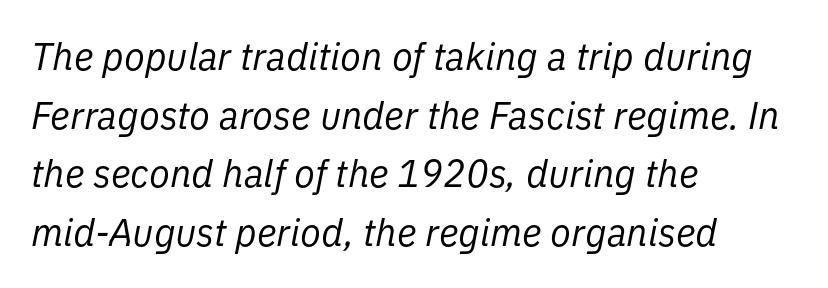
Compared with a typical body face, this is equally light or lighter still. The typography opts for an oblique posture over an upright one. Is this a fixed-width face? No — the glyphs have proportional, varying widths. The lines are quadded left.
